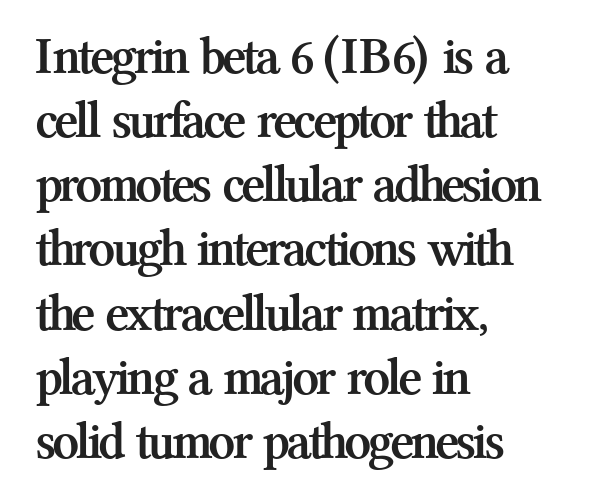
{"serif": "yes", "italic": "no", "bold": "yes", "weight": "semibold", "width": "normal", "stroke_contrast": "medium", "x_height": "medium", "monospaced": "no", "underline": "no", "align": "left", "line_spacing_ratio": 1.21, "letter_spacing": "normal", "letter_spacing_em": 0.0, "glyph_px": 53}
